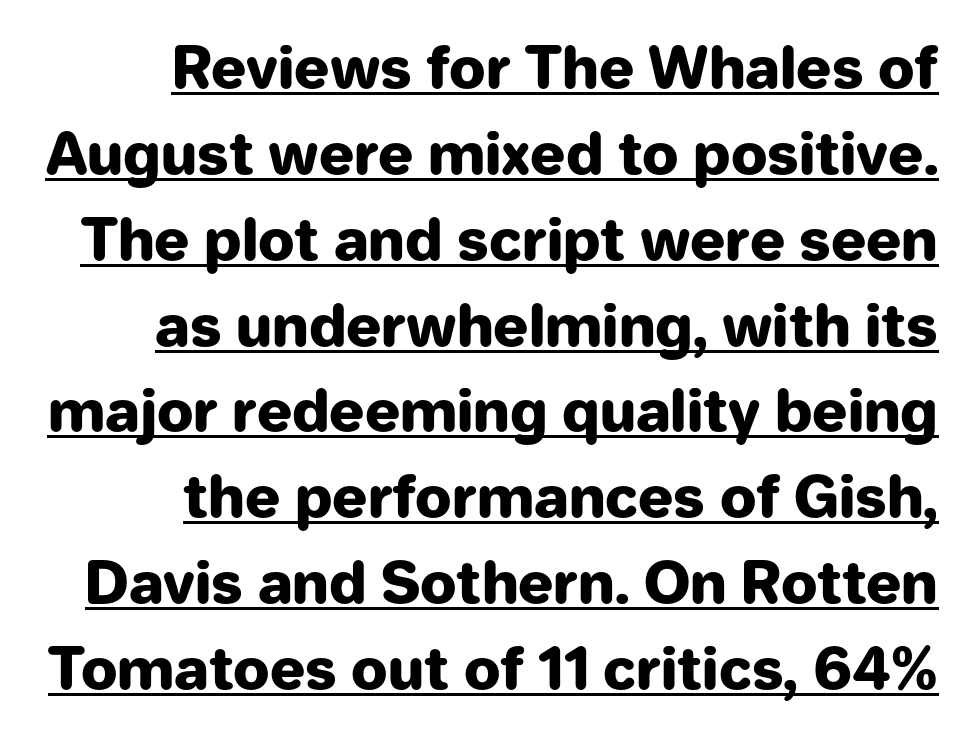
The image shows 58 px heavy sans-serif type, upright; set right-aligned, normal line spacing (1.48x), normal letter spacing, underlined; low stroke contrast and a medium x-height.
